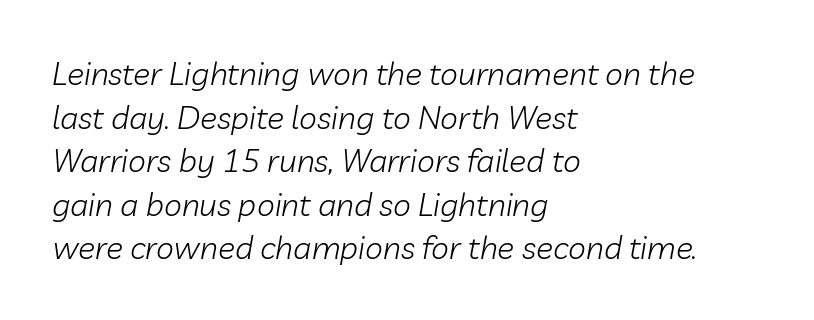
Q: Is the text bold? A: No.
Q: Is the text italic (slanted)? A: Yes, it leans right by about 10 degrees.
Q: Is the text underlined? A: No.
Q: How is the paragraph aligned? A: Left-aligned.
Q: Is the spacing between letters normal or unusually wide? A: Normal.
Q: Is the spacing between lines tight, normal or loose? A: Normal.
Q: Width (condensed, normal, or wide)? A: Normal.
Q: Stroke contrast? A: Low.
Q: x-height? A: Medium.
Q: Monospaced? A: No.
